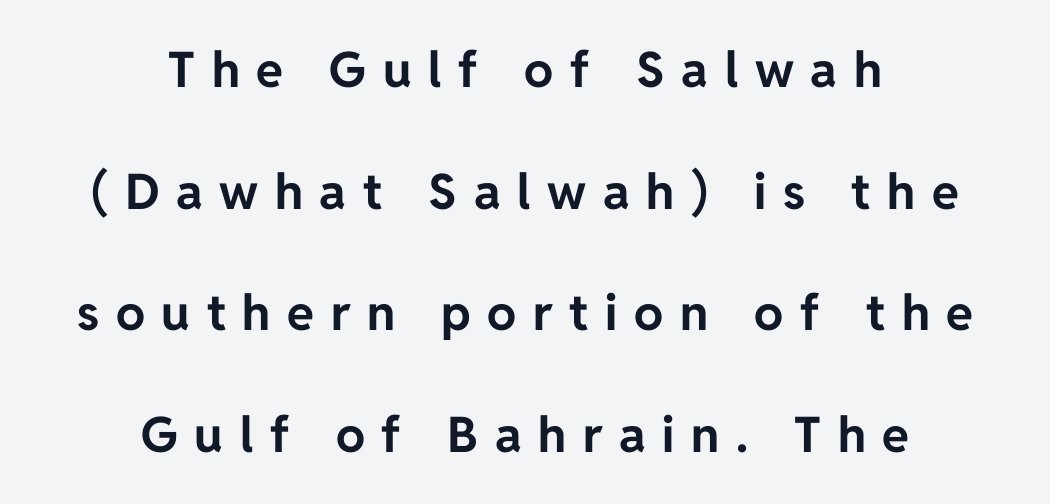
{"serif": "no", "italic": "no", "bold": "yes", "weight": "bold", "width": "normal", "stroke_contrast": "low", "x_height": "medium", "monospaced": "no", "underline": "no", "align": "center", "line_spacing": "loose", "line_spacing_ratio": 2.48, "letter_spacing": "wide", "letter_spacing_em": 0.34, "glyph_px": 49}
